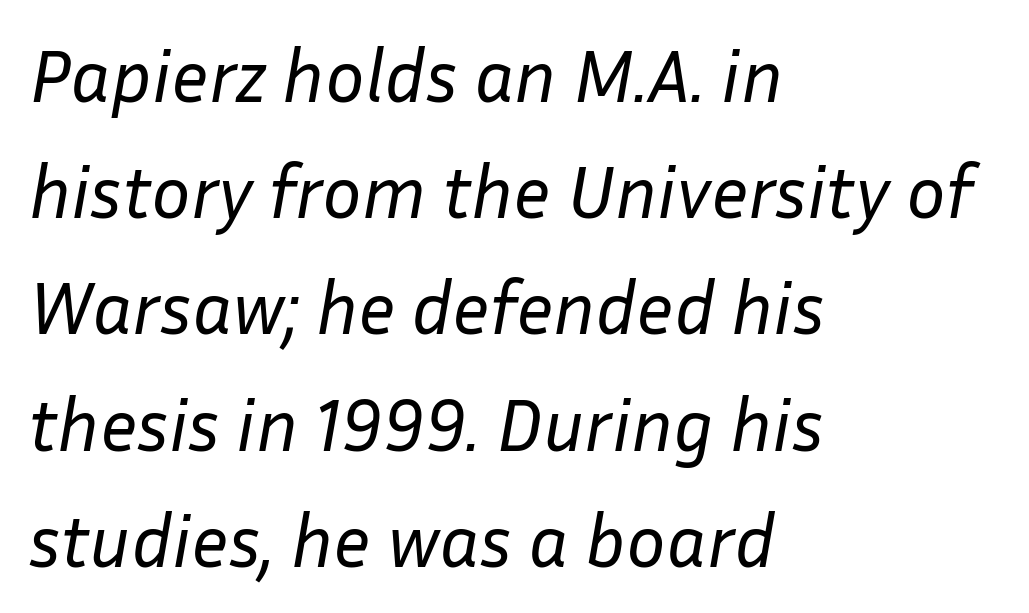
The line texture is even and compact thanks to regular tracking. Do the characters align in a grid? No, the font is proportional. Just letters on the line, the space beneath them empty. The paragraph shown leans on its left margin. No extra ink here — the face is not bold. The typography opts for an oblique posture over an upright one.
